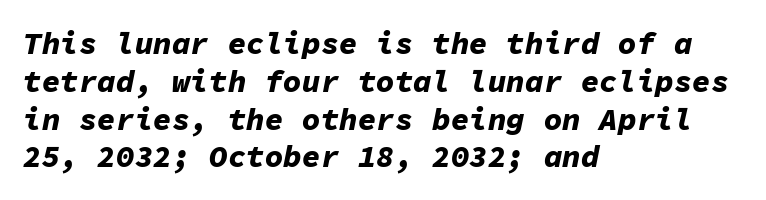
{"italic": "yes", "lean": "right", "slant_degrees": 11, "bold": "yes", "weight": "bold", "width": "normal", "stroke_contrast": "low", "x_height": "medium", "monospaced": "yes", "underline": "no", "align": "left", "line_spacing_ratio": 1.22, "letter_spacing": "normal", "letter_spacing_em": 0.0, "glyph_px": 31}
